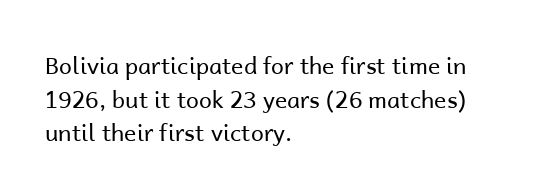
The image shows 23 px text type, upright; set left-aligned, normal line spacing (1.46x), normal letter spacing, not underlined.
